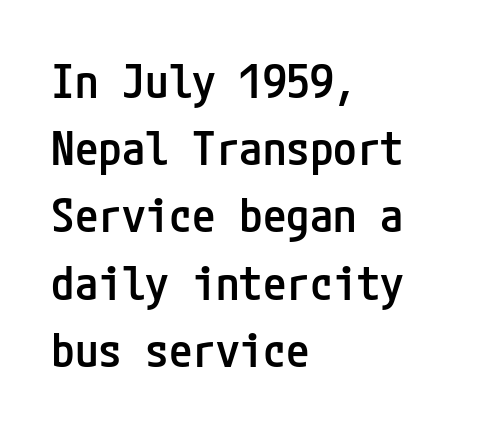
Q: Is the text bold? A: Semi-bold.
Q: Is the text italic (slanted)? A: No, it is upright.
Q: Is the typeface a serif or a sans-serif typeface? A: Sans-serif.
Q: Is the text underlined? A: No.
Q: How is the paragraph aligned? A: Left-aligned.
Q: Is the spacing between letters normal or unusually wide? A: Normal.
Q: Is the spacing between lines tight, normal or loose? A: Normal.
Q: Width (condensed, normal, or wide)? A: Condensed.
Q: Stroke contrast? A: Low.
Q: x-height? A: Medium.
